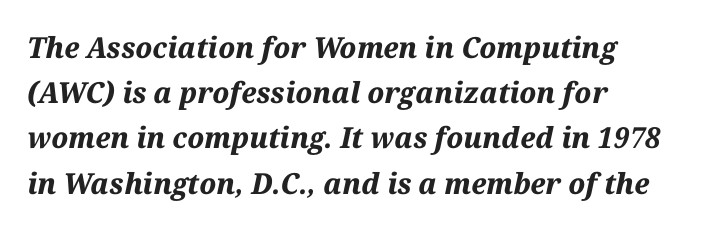
Words float on clear page, feet unadorned. Which margin do the lines hug? The left one — the right edge is uneven. The line-height multiplier appears to be the usual default. A typesetter would call this zero additional tracking. Does the lettering tilt? It does — this is italic.
